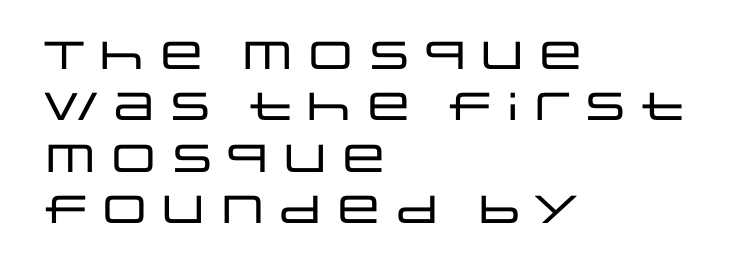
Q: Is the text italic (slanted)? A: No, it is upright.
Q: Is the typeface a serif or a sans-serif typeface? A: Sans-serif.
Q: Is the text underlined? A: No.
Q: How is the paragraph aligned? A: Left-aligned.
Q: Is the spacing between letters normal or unusually wide? A: Normal.
Q: Is the spacing between lines tight, normal or loose? A: Normal.
Q: Width (condensed, normal, or wide)? A: Wide.
Q: Stroke contrast? A: Low.
Q: x-height? A: Large.
Q: Monospaced? A: No.
